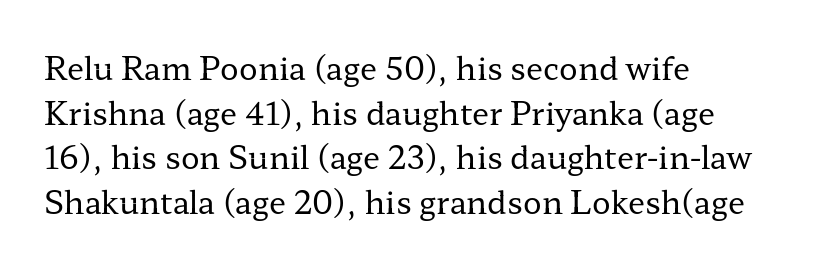
{"serif": "yes", "italic": "no", "bold": "no", "weight": "regular", "width": "wide", "stroke_contrast": "low", "x_height": "medium", "monospaced": "no", "underline": "no", "align": "left", "line_spacing": "normal", "line_spacing_ratio": 1.44, "letter_spacing": "normal", "letter_spacing_em": 0.0, "glyph_px": 31}
